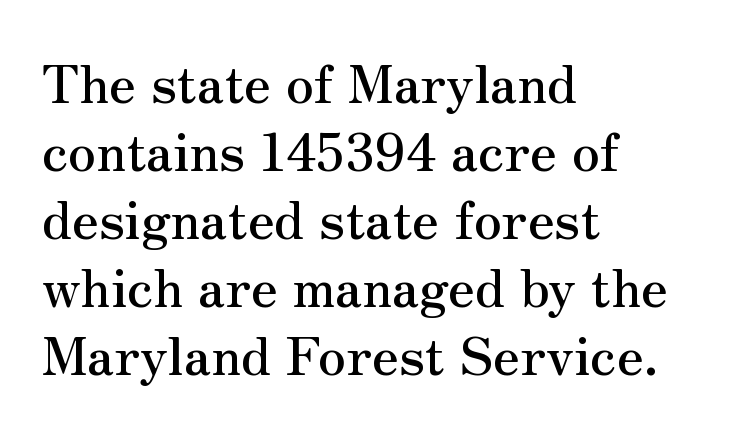
The image shows 52 px serif type, upright; set left-aligned, normal line spacing (1.31x), normal letter spacing, not underlined; medium stroke contrast and a small x-height.
